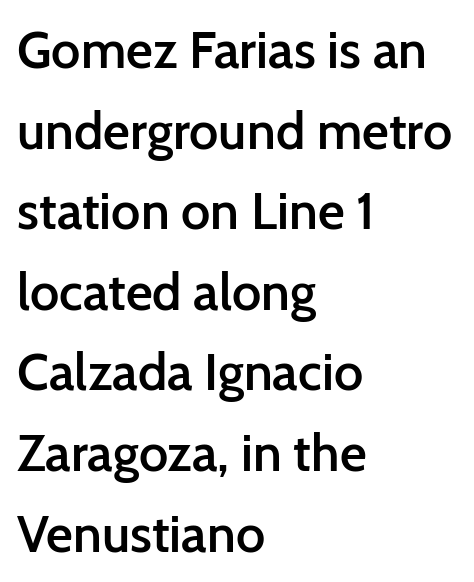
Q: Is the text bold? A: Semi-bold.
Q: Is the text italic (slanted)? A: No, it is upright.
Q: Is the typeface a serif or a sans-serif typeface? A: Sans-serif.
Q: Is the text underlined? A: No.
Q: How is the paragraph aligned? A: Left-aligned.
Q: Is the spacing between letters normal or unusually wide? A: Normal.
Q: Is the spacing between lines tight, normal or loose? A: Normal.
Q: Width (condensed, normal, or wide)? A: Normal.
Q: Stroke contrast? A: Low.
Q: x-height? A: Medium.
Q: Monospaced? A: No.
